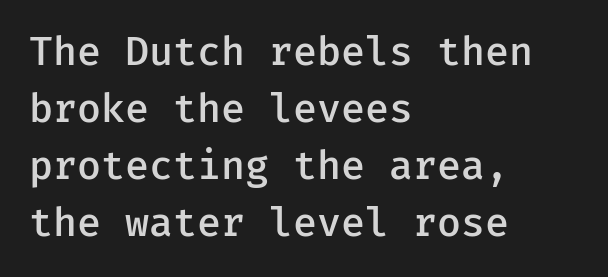
Line starts are locked; line ends wander. The rendering uses a semibold face; strokes are thickened but not to full bold. Rule under the text: the space is simply empty. Serifs: no, the terminals of the letterforms are clean.
